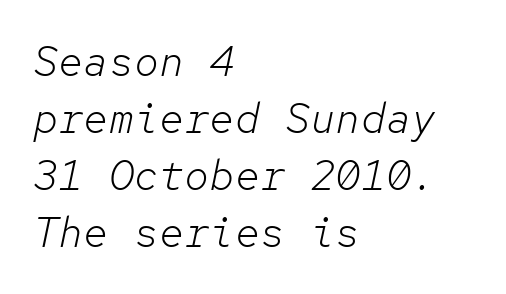
Q: Is the text bold? A: No.
Q: Is the text italic (slanted)? A: Yes, it leans right by about 12 degrees.
Q: Is the text underlined? A: No.
Q: How is the paragraph aligned? A: Left-aligned.
Q: Is the spacing between letters normal or unusually wide? A: Normal.
Q: Is the spacing between lines tight, normal or loose? A: Normal.
Q: Width (condensed, normal, or wide)? A: Normal.
Q: Stroke contrast? A: Low.
Q: x-height? A: Medium.
Q: Monospaced? A: Yes.
